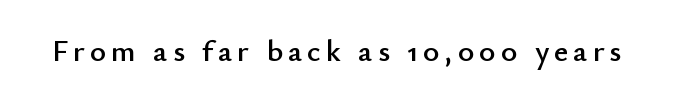
{"serif": "no", "italic": "no", "width": "normal", "stroke_contrast": "low", "x_height": "small", "monospaced": "no", "underline": "no", "glyph_px": 31}
